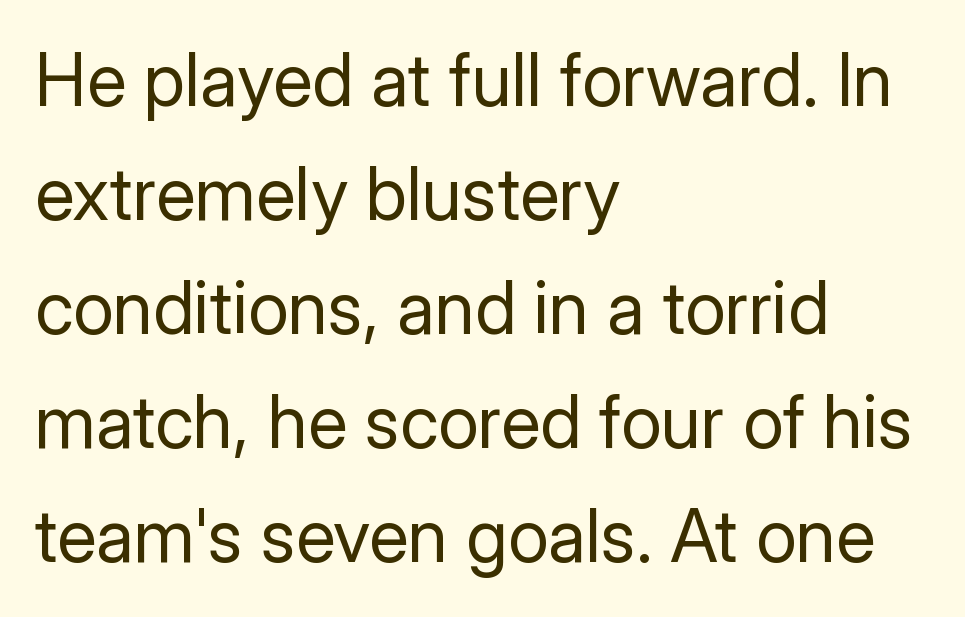
Q: Is the text bold? A: No.
Q: Is the text italic (slanted)? A: No, it is upright.
Q: Is the typeface a serif or a sans-serif typeface? A: Sans-serif.
Q: Is the text underlined? A: No.
Q: How is the paragraph aligned? A: Left-aligned.
Q: Is the spacing between letters normal or unusually wide? A: Normal.
Q: Is the spacing between lines tight, normal or loose? A: Normal.
Q: Width (condensed, normal, or wide)? A: Normal.
Q: Stroke contrast? A: Low.
Q: x-height? A: Medium.
Q: Monospaced? A: No.
